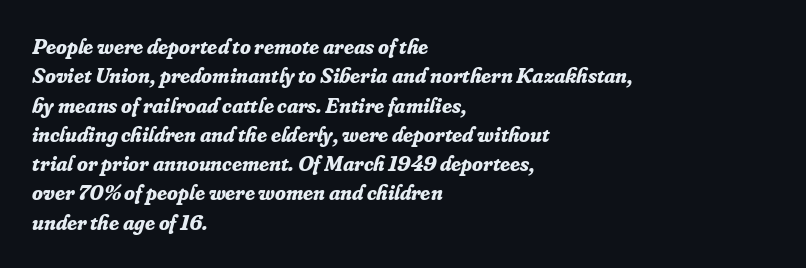
The image shows 22 px bold type, italic (leaning right); set left-aligned, normal line spacing (1.33x), normal letter spacing, not underlined.
